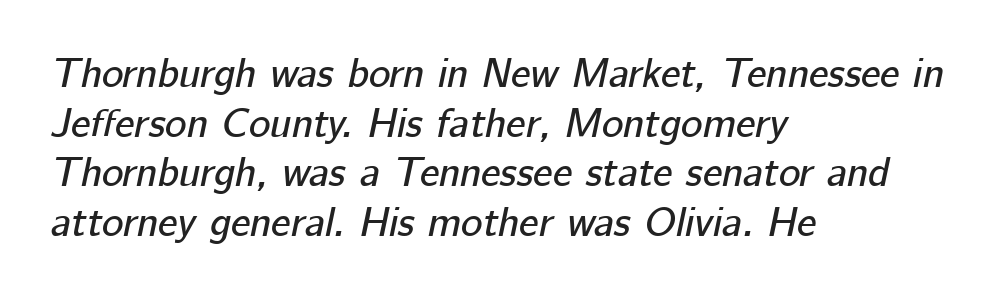
Q: Is the text italic (slanted)? A: Yes, it leans right by about 12 degrees.
Q: Is the text underlined? A: No.
Q: How is the paragraph aligned? A: Left-aligned.
Q: Is the spacing between letters normal or unusually wide? A: Normal.
Q: Width (condensed, normal, or wide)? A: Normal.
Q: Stroke contrast? A: Low.
Q: x-height? A: Medium.
Q: Monospaced? A: No.
